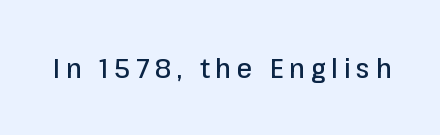
The image shows 28 px sans-serif type, upright; set unusually wide letter spacing (+0.2 em), not underlined; low stroke contrast and a medium x-height.
